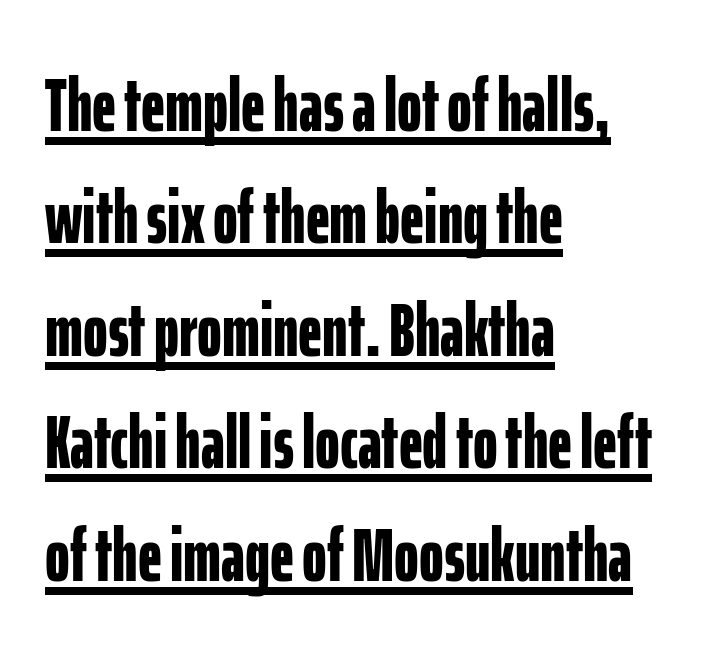
The image shows 75 px bold, condensed sans-serif type, upright; set left-aligned, normal line spacing (1.5x), normal letter spacing, underlined; low stroke contrast and a medium x-height.
